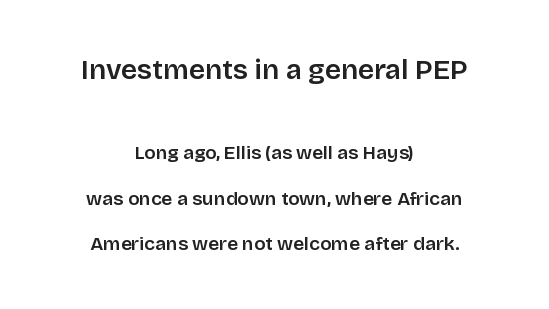
Q: Is the text italic (slanted)? A: No, it is upright.
Q: Is the typeface a serif or a sans-serif typeface? A: Sans-serif.
Q: Is the text underlined? A: No.
Q: How is the paragraph aligned? A: Centered.
Q: Is the spacing between letters normal or unusually wide? A: Normal.
Q: Is the spacing between lines tight, normal or loose? A: Loose.
Q: Which block of text is set in a larger size, the first (top) or the second (bottom)? A: The first (top) one.
Q: Width (condensed, normal, or wide)? A: Normal.
Q: Stroke contrast? A: Low.
Q: x-height? A: Large.
Q: Monospaced? A: No.
